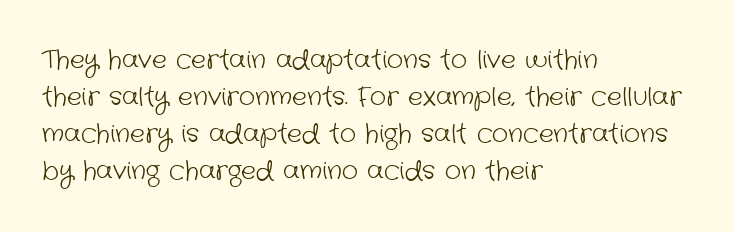
Q: Is the text bold? A: No.
Q: Is the text underlined? A: No.
Q: How is the paragraph aligned? A: Left-aligned.
Q: Is the spacing between letters normal or unusually wide? A: Normal.
Q: Is the spacing between lines tight, normal or loose? A: Normal.
